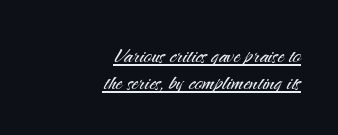
Q: Is the text bold? A: No.
Q: Is the text italic (slanted)? A: Yes.
Q: Is the text underlined? A: Yes.
Q: How is the paragraph aligned? A: Right-aligned.
Q: Is the spacing between letters normal or unusually wide? A: Normal.
Q: Is the spacing between lines tight, normal or loose? A: Tight.
